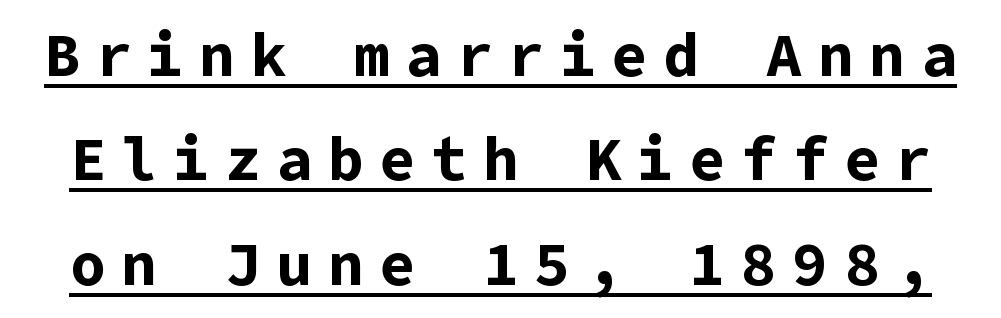
The type is letterspaced generously, with wide tracking. The rendering uses a bold face; every stroke is thick and dark. Does the lettering tilt? It doesn't — this is upright. Emphasis is given by a line drawn under the lettering.
